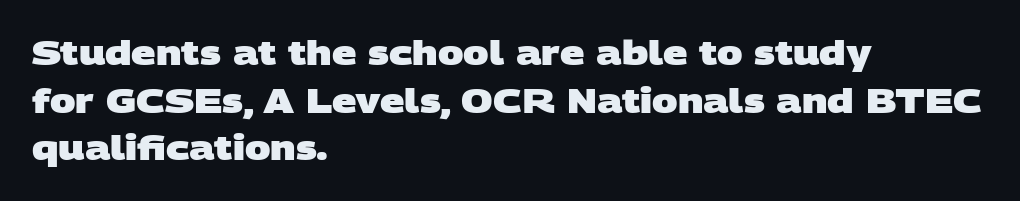
Q: Is the text bold? A: Yes.
Q: Is the typeface a serif or a sans-serif typeface? A: Sans-serif.
Q: Is the text underlined? A: No.
Q: How is the paragraph aligned? A: Left-aligned.
Q: Is the spacing between letters normal or unusually wide? A: Normal.
Q: Is the spacing between lines tight, normal or loose? A: Normal.
Q: Width (condensed, normal, or wide)? A: Wide.
Q: Stroke contrast? A: Low.
Q: x-height? A: Large.
Q: Monospaced? A: No.
